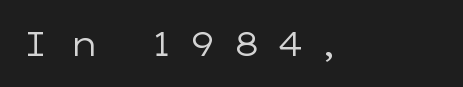
The image shows 34 px regular-weight, wide sans-serif type, upright; set unusually wide letter spacing (+0.5 em), not underlined; low stroke contrast and a medium x-height.
